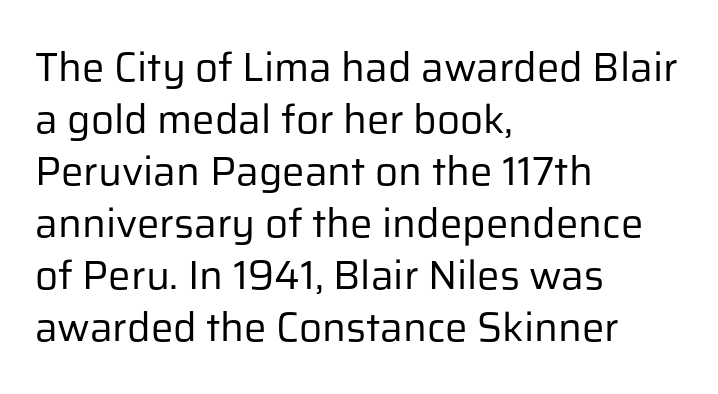
The image shows 40 px regular-weight sans-serif type, upright; set left-aligned, normal line spacing (1.3x), normal letter spacing, not underlined; low stroke contrast and a medium x-height.
